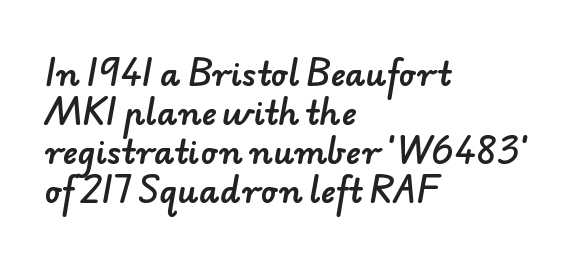
Q: Is the typeface a serif or a sans-serif typeface? A: Sans-serif.
Q: Is the text underlined? A: No.
Q: How is the paragraph aligned? A: Left-aligned.
Q: Is the spacing between letters normal or unusually wide? A: Normal.
Q: Width (condensed, normal, or wide)? A: Normal.
Q: Stroke contrast? A: Low.
Q: x-height? A: Small.
Q: Monospaced? A: No.
